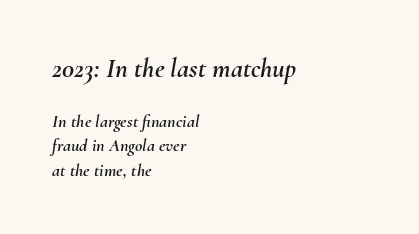
Q: Is the text italic (slanted)? A: Yes, it leans right by about 10 degrees.
Q: Is the text underlined? A: No.
Q: How is the paragraph aligned? A: Left-aligned.
Q: Is the spacing between letters normal or unusually wide? A: Normal.
Q: Is the spacing between lines tight, normal or loose? A: Normal.
Q: Which block of text is set in a larger size, the first (top) or the second (bottom)? A: The first (top) one.
